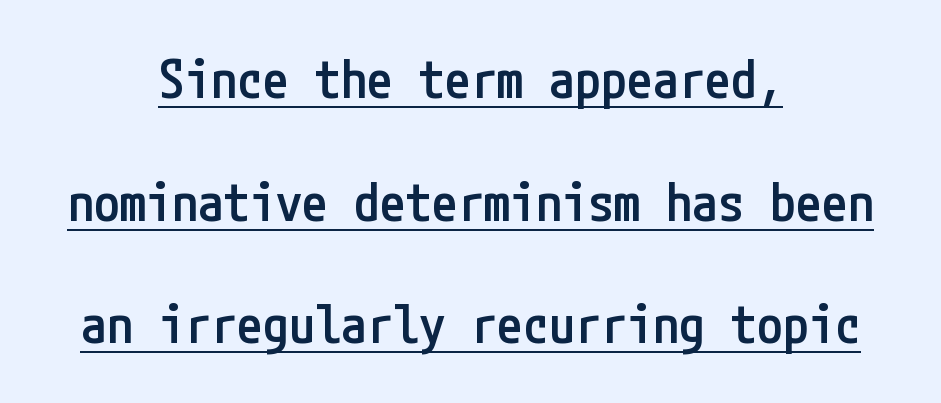
The image shows 52 px semibold, condensed sans-serif type, upright; set centered, loose line spacing (2.36x), normal letter spacing, underlined; low stroke contrast and a medium x-height.
